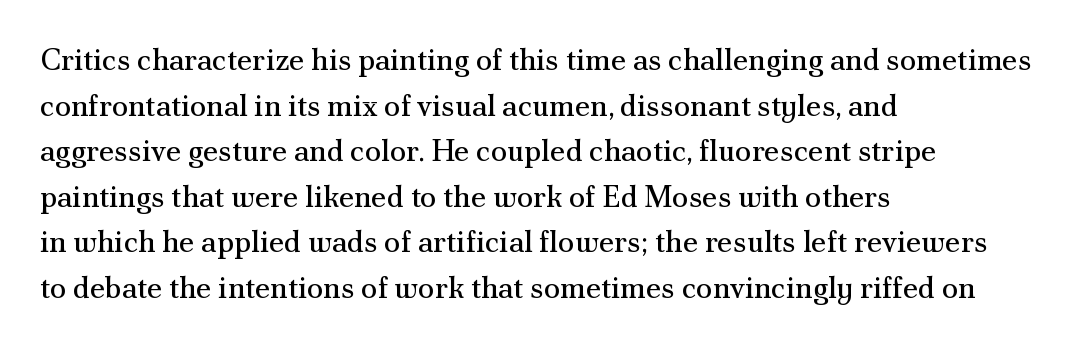
The typeface has the unassuming heft of standard copy or less. When letters stand straight like this, we call the style roman or upright. Note the varied advance widths — an 'i' is clearly narrower than an 'm'. The typesetter chose a ragged-right arrangement here. Tracking value appears to be zero — textbook default spacing.
